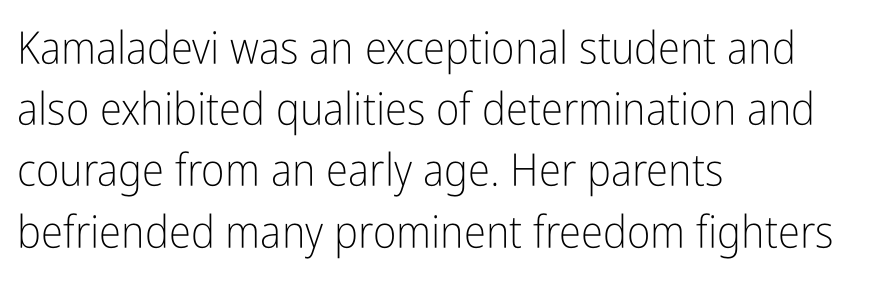
Q: Is the text bold? A: No.
Q: Is the text italic (slanted)? A: No, it is upright.
Q: Is the typeface a serif or a sans-serif typeface? A: Sans-serif.
Q: Is the text underlined? A: No.
Q: How is the paragraph aligned? A: Left-aligned.
Q: Is the spacing between letters normal or unusually wide? A: Normal.
Q: Is the spacing between lines tight, normal or loose? A: Normal.
Q: Width (condensed, normal, or wide)? A: Condensed.
Q: Stroke contrast? A: Low.
Q: x-height? A: Medium.
Q: Monospaced? A: No.
